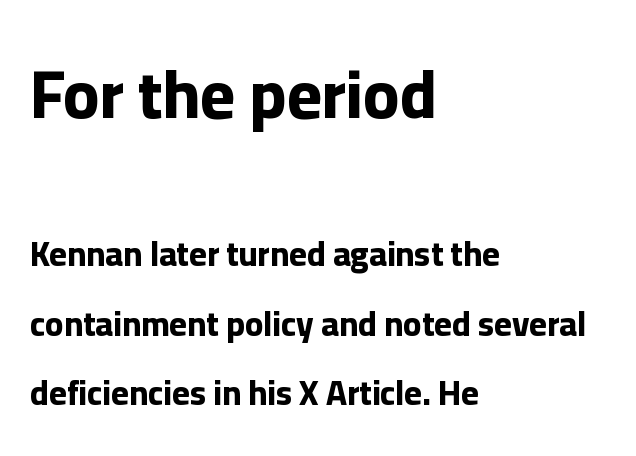
{"serif": "no", "italic": "no", "bold": "yes", "weight": "bold", "width": "normal", "stroke_contrast": "low", "x_height": "medium", "monospaced": "no", "underline": "no", "align": "left", "line_spacing": "loose", "line_spacing_ratio": 2.05, "letter_spacing": "normal", "letter_spacing_em": 0.0, "larger_block": "first", "size_ratio": 1.97, "glyph_px": 67}
